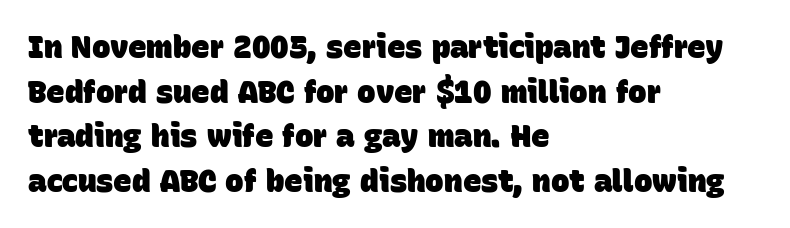
Q: Is the text bold? A: Yes.
Q: Is the typeface a serif or a sans-serif typeface? A: Sans-serif.
Q: Is the text underlined? A: No.
Q: How is the paragraph aligned? A: Left-aligned.
Q: Is the spacing between letters normal or unusually wide? A: Normal.
Q: Is the spacing between lines tight, normal or loose? A: Normal.
Q: Width (condensed, normal, or wide)? A: Normal.
Q: Stroke contrast? A: Low.
Q: x-height? A: Large.
Q: Monospaced? A: No.
